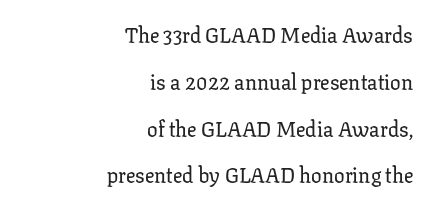
Honestly, there is no underline to notice here at all. The rag falls on the left side of this text block. Is there any slant? The stems are plumb. Students, observe: this is what heavily led, spacious text looks like.
